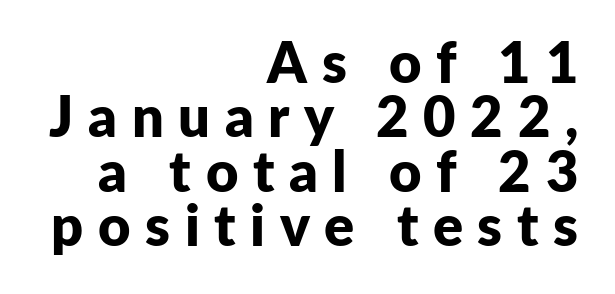
{"serif": "no", "italic": "no", "bold": "yes", "weight": "bold", "width": "normal", "stroke_contrast": "low", "x_height": "medium", "monospaced": "no", "underline": "no", "align": "right", "line_spacing": "tight", "line_spacing_ratio": 0.97, "letter_spacing": "wide", "letter_spacing_em": 0.26, "glyph_px": 56}
